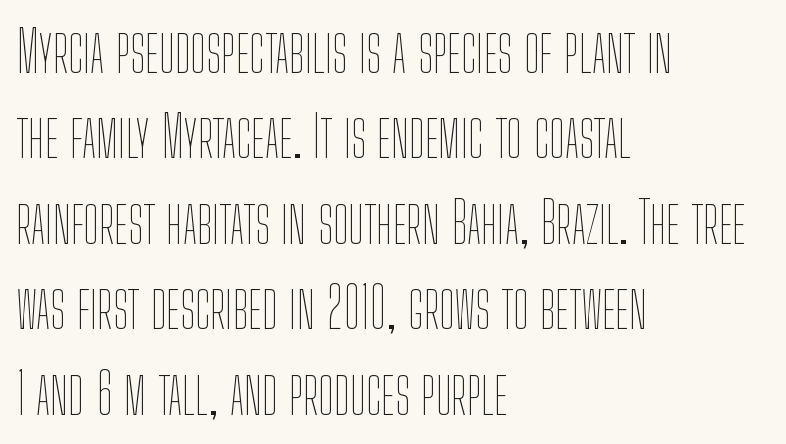
Here the glyphs are tracked normally, forming tight word shapes. The paragraph shown leans on its left margin. Vertically, the passage feels balanced, rows spaced as you'd expect. Weight: in the light-to-regular range. Words float on clear page, feet unadorned. Ascenders rise straight up at ninety degrees.
